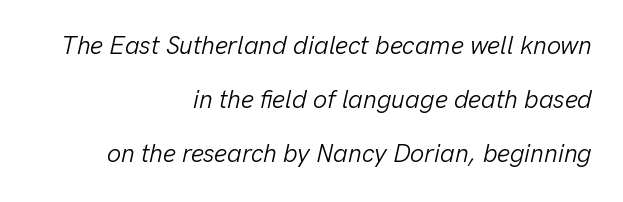
Type without underlining. The typeface has the unassuming heft of standard copy or less. Compared with typical body copy, the letter spacing here is the same. A typesetter would call this leading open, well beyond the default. Style check: oblique. The text block is weighted toward the right margin, trailing off unevenly leftward.
